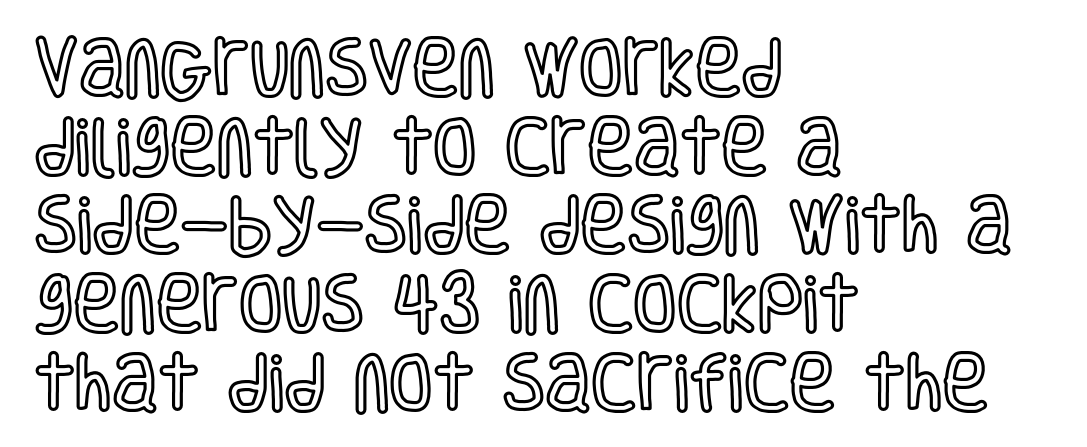
Q: Is the text italic (slanted)? A: No, it is upright.
Q: Is the text underlined? A: No.
Q: How is the paragraph aligned? A: Left-aligned.
Q: Is the spacing between letters normal or unusually wide? A: Normal.
Q: Is the spacing between lines tight, normal or loose? A: Normal.
Q: Width (condensed, normal, or wide)? A: Condensed.
Q: x-height? A: Large.
Q: Monospaced? A: No.
